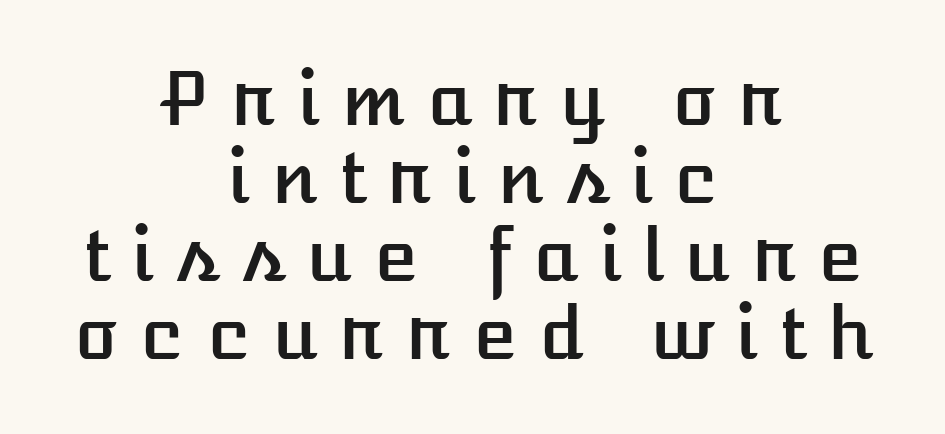
{"italic": "no", "width": "normal", "stroke_contrast": "low", "x_height": "medium", "monospaced": "no", "underline": "no", "align": "center", "line_spacing": "tight", "line_spacing_ratio": 1.07, "letter_spacing": "wide", "letter_spacing_em": 0.29, "glyph_px": 73}
